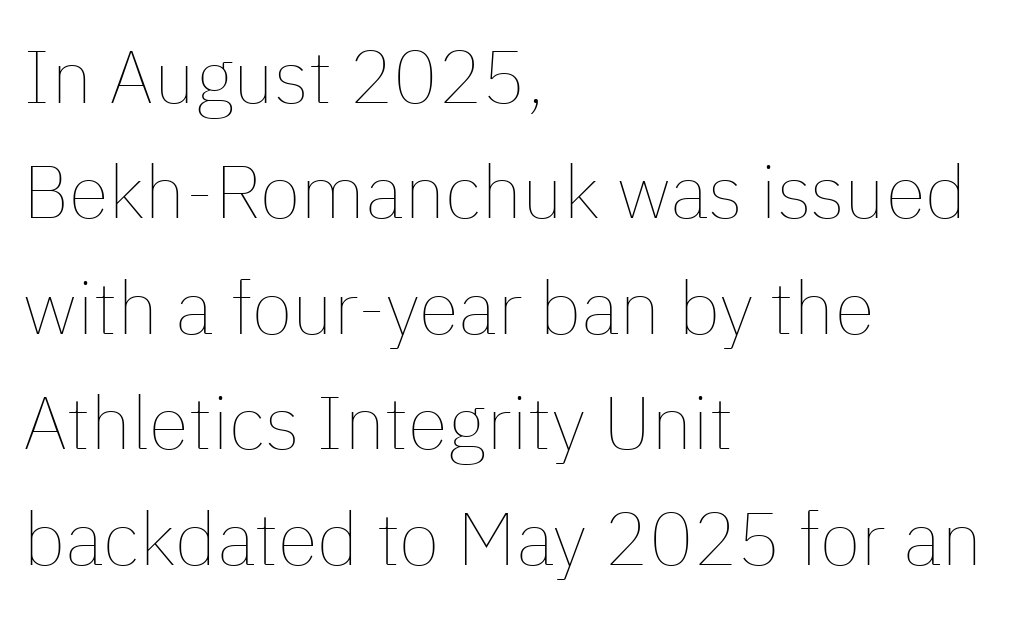
{"italic": "no", "bold": "no", "weight": "thin", "width": "normal", "stroke_contrast": "low", "x_height": "medium", "monospaced": "no", "underline": "no", "align": "left", "line_spacing": "normal", "line_spacing_ratio": 1.56, "letter_spacing": "normal", "letter_spacing_em": 0.0, "glyph_px": 74}
